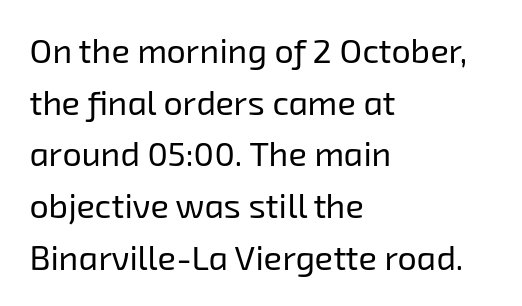
Q: Is the text bold? A: No.
Q: Is the typeface a serif or a sans-serif typeface? A: Sans-serif.
Q: Is the text underlined? A: No.
Q: How is the paragraph aligned? A: Left-aligned.
Q: Is the spacing between letters normal or unusually wide? A: Normal.
Q: Is the spacing between lines tight, normal or loose? A: Normal.
Q: Width (condensed, normal, or wide)? A: Normal.
Q: Stroke contrast? A: Low.
Q: x-height? A: Medium.
Q: Monospaced? A: No.
